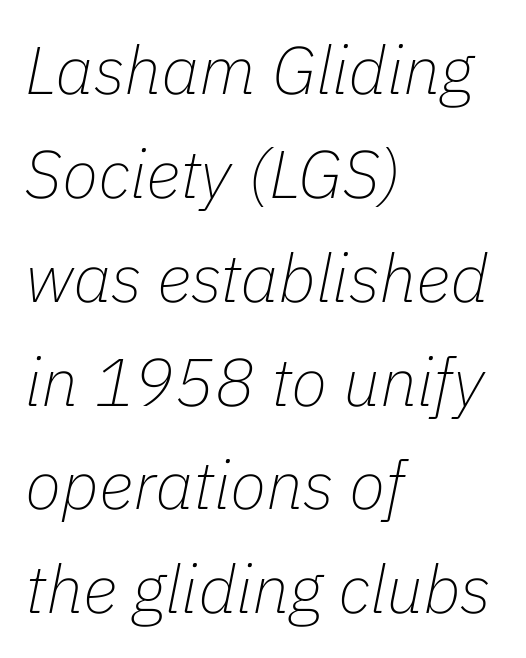
Beneath every word, the page is bare. Note the varied advance widths — an 'i' is clearly narrower than an 'm'. Inter-character spacing is left at the font's built-in metrics. In terms of posture, this sample is oblique. This reads as an unemphasized weight, regular at the heaviest. Students, observe: this is what conventionally led text looks like.
